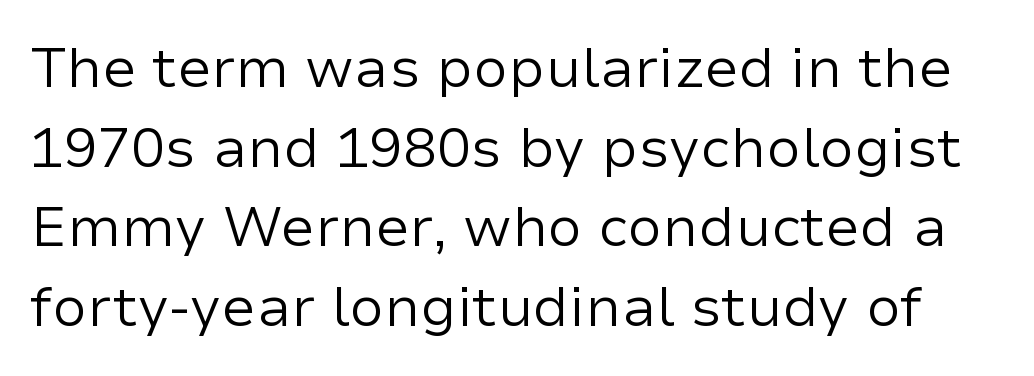
{"serif": "no", "italic": "no", "bold": "no", "weight": "regular", "width": "normal", "stroke_contrast": "low", "x_height": "medium", "monospaced": "no", "underline": "no", "line_spacing": "normal", "line_spacing_ratio": 1.42, "letter_spacing": "normal", "letter_spacing_em": 0.0, "glyph_px": 56}
